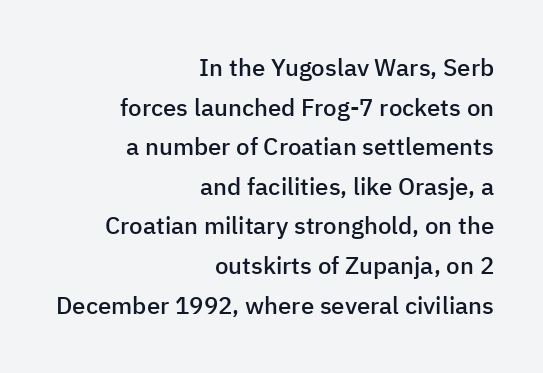
Q: Is the text bold? A: Semi-bold.
Q: Is the text italic (slanted)? A: No, it is upright.
Q: Is the text underlined? A: No.
Q: How is the paragraph aligned? A: Right-aligned.
Q: Is the spacing between letters normal or unusually wide? A: Normal.
Q: Is the spacing between lines tight, normal or loose? A: Normal.
